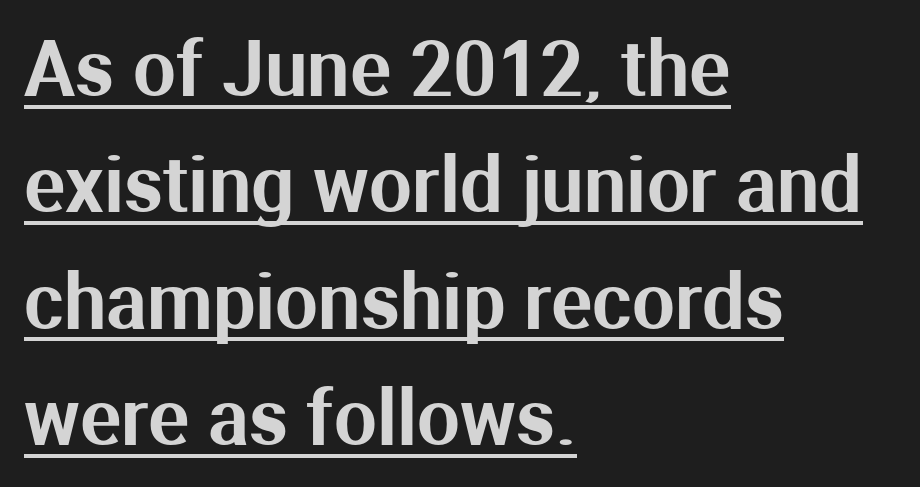
The image shows 76 px sans-serif type, upright; set left-aligned, normal line spacing (1.53x), normal letter spacing, underlined; medium stroke contrast and a medium x-height.
